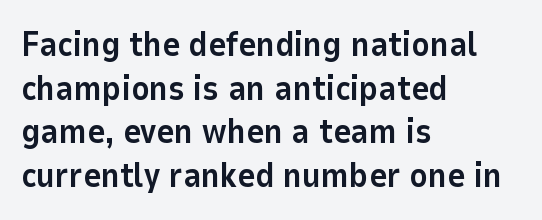
Q: Is the text bold? A: Yes.
Q: Is the text italic (slanted)? A: No, it is upright.
Q: Is the typeface a serif or a sans-serif typeface? A: Sans-serif.
Q: Is the text underlined? A: No.
Q: How is the paragraph aligned? A: Left-aligned.
Q: Is the spacing between letters normal or unusually wide? A: Normal.
Q: Is the spacing between lines tight, normal or loose? A: Normal.
Q: Width (condensed, normal, or wide)? A: Normal.
Q: Stroke contrast? A: Low.
Q: x-height? A: Medium.
Q: Monospaced? A: No.
